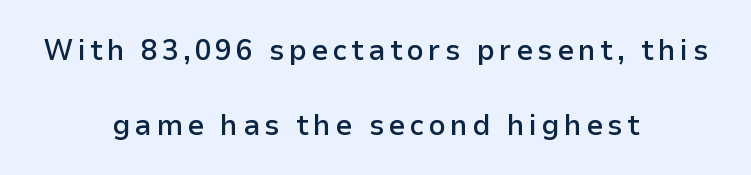
The image shows 30 px semibold sans-serif type, upright; set centered, loose line spacing (2.5x), not underlined; low stroke contrast and a medium x-height.
